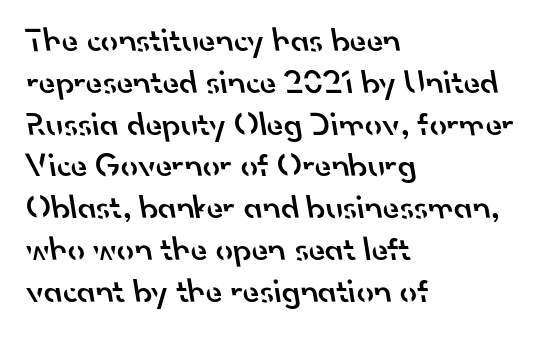
{"serif": "no", "bold": "semi", "weight": "semibold", "width": "normal", "stroke_contrast": "low", "x_height": "small", "monospaced": "no", "underline": "no", "align": "left", "line_spacing_ratio": 1.23, "letter_spacing": "normal", "letter_spacing_em": 0.0, "glyph_px": 34}
